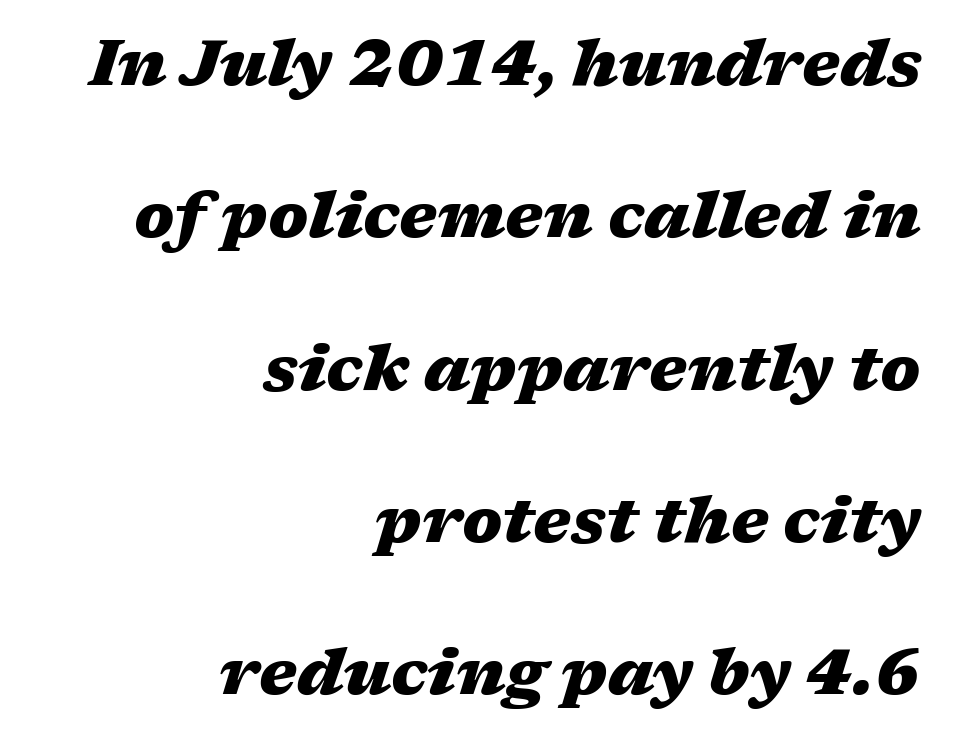
Q: Is the text bold? A: Yes.
Q: Is the text italic (slanted)? A: Yes, it leans right by about 17 degrees.
Q: Is the text underlined? A: No.
Q: How is the paragraph aligned? A: Right-aligned.
Q: Is the spacing between letters normal or unusually wide? A: Normal.
Q: Is the spacing between lines tight, normal or loose? A: Loose.
Q: Width (condensed, normal, or wide)? A: Wide.
Q: Stroke contrast? A: Medium.
Q: x-height? A: Medium.
Q: Monospaced? A: No.
